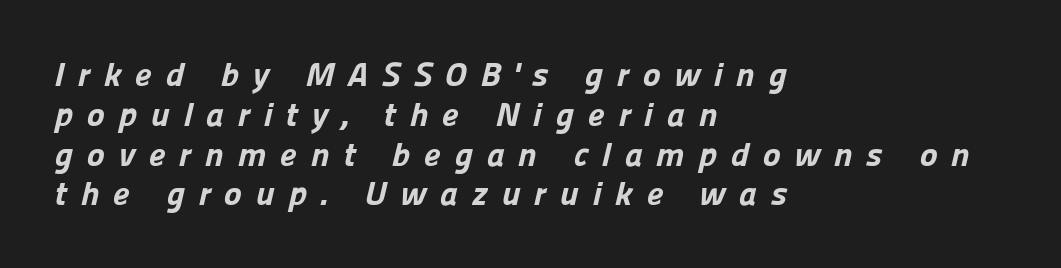
Caption: bold face, heavy strokes. These lines are set flush left with a ragged right edge. Each letter keeps its own natural width here, so spacing adapts to shape. The line texture is sparse and dotted thanks to wide tracking. Descenders are the only things crossing below the line.
